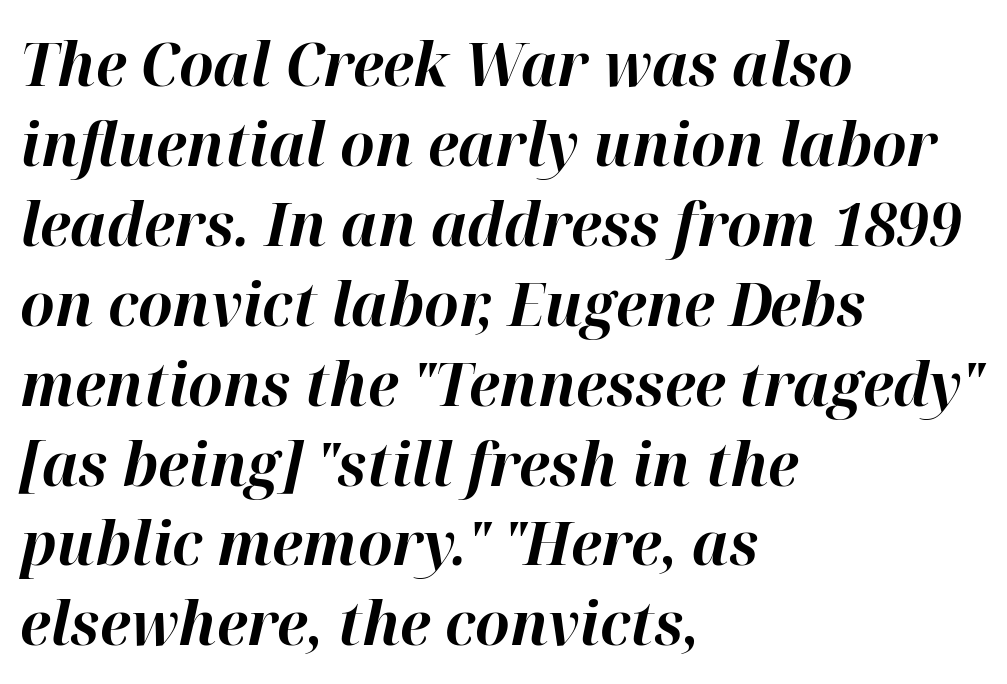
{"italic": "yes", "lean": "right", "slant_degrees": 12, "bold": "yes", "weight": "bold", "width": "normal", "stroke_contrast": "high", "x_height": "medium", "monospaced": "no", "underline": "no", "align": "left", "line_spacing": "normal", "line_spacing_ratio": 1.31, "letter_spacing": "normal", "letter_spacing_em": 0.0, "glyph_px": 61}
